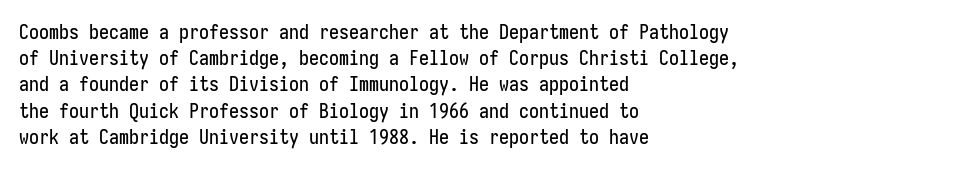
Rows of type keep a routine distance in the vertical direction. Designer's note — italics off, roman on. These lines stack with their left ends in a neat column. You could call the tracking neutral — neither tight nor loose. Each row of text sits above clean, open space.
